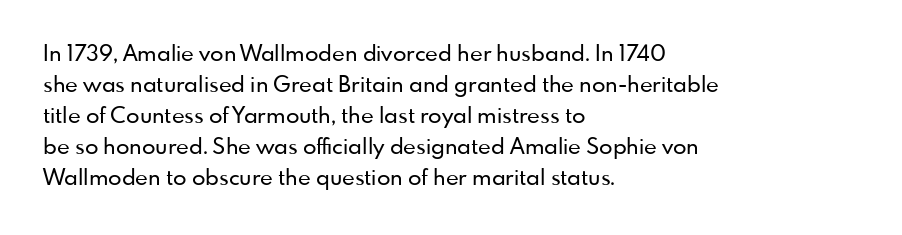
No italicization has been applied; the sample stays upright. The text block is weighted toward the left margin, trailing off unevenly rightward. Each row of text sits above clean, open space. Leading matches the norm, producing a regular column. Nobody touched the tracking dial on this one.
